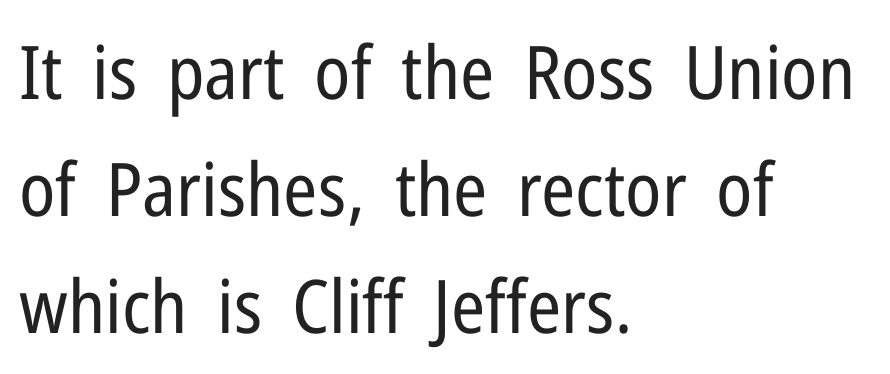
{"serif": "no", "italic": "no", "bold": "no", "weight": "regular", "width": "condensed", "stroke_contrast": "low", "x_height": "medium", "monospaced": "no", "underline": "no", "align": "left", "line_spacing": "normal", "line_spacing_ratio": 1.58, "letter_spacing": "normal", "letter_spacing_em": 0.0, "glyph_px": 74}
